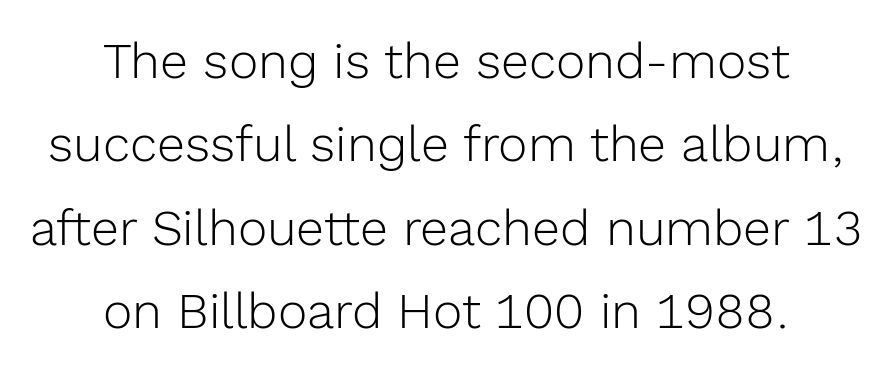
{"serif": "no", "italic": "no", "bold": "no", "weight": "light", "width": "normal", "x_height": "medium", "monospaced": "no", "underline": "no", "align": "center", "line_spacing": "normal", "line_spacing_ratio": 1.67, "letter_spacing": "normal", "letter_spacing_em": 0.0, "glyph_px": 50}
